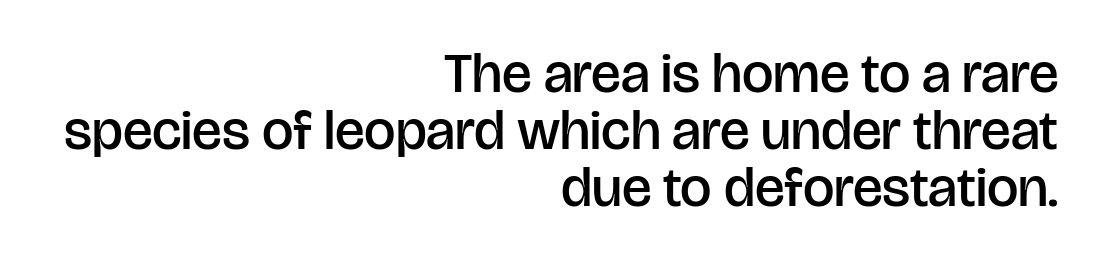
Q: Is the text bold? A: Semi-bold.
Q: Is the text italic (slanted)? A: No, it is upright.
Q: Is the typeface a serif or a sans-serif typeface? A: Sans-serif.
Q: Is the text underlined? A: No.
Q: How is the paragraph aligned? A: Right-aligned.
Q: Is the spacing between letters normal or unusually wide? A: Normal.
Q: Is the spacing between lines tight, normal or loose? A: Tight.
Q: Width (condensed, normal, or wide)? A: Normal.
Q: Stroke contrast? A: Low.
Q: x-height? A: Large.
Q: Monospaced? A: No.
